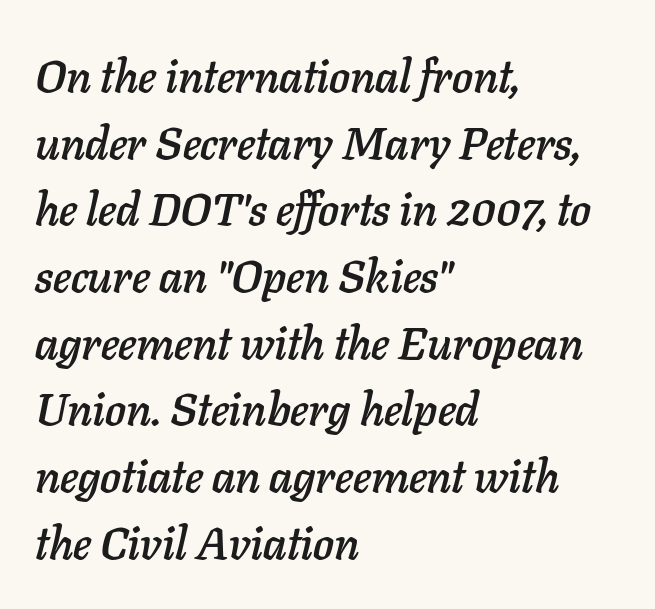
Q: Is the text italic (slanted)? A: Yes, it leans right by about 11 degrees.
Q: Is the text underlined? A: No.
Q: How is the paragraph aligned? A: Left-aligned.
Q: Is the spacing between letters normal or unusually wide? A: Normal.
Q: Is the spacing between lines tight, normal or loose? A: Normal.
Q: Width (condensed, normal, or wide)? A: Normal.
Q: Stroke contrast? A: Low.
Q: x-height? A: Medium.
Q: Monospaced? A: No.
